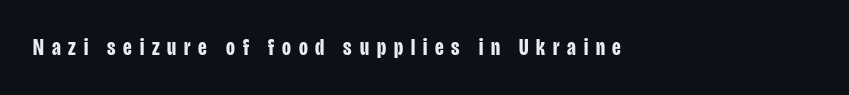
Q: Is the text bold? A: Yes.
Q: Is the text italic (slanted)? A: No, it is upright.
Q: Is the text underlined? A: No.
Q: Is the spacing between letters normal or unusually wide? A: Unusually wide.
